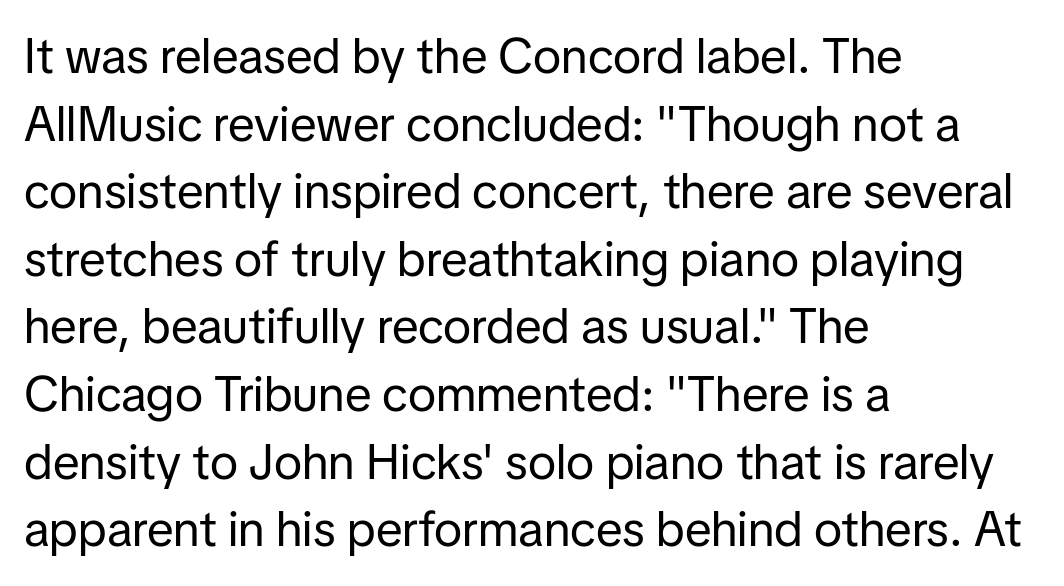
Observe the ordinary spacing: letters are neighbours, not strangers. The space directly below the letters is spotless. The rendering uses a moderate line-height, typical for paragraphs. Casual observation: everything's shoved over to the left. Note the varied advance widths — an 'i' is clearly narrower than an 'm'. The axis of the letterforms is exactly vertical.
